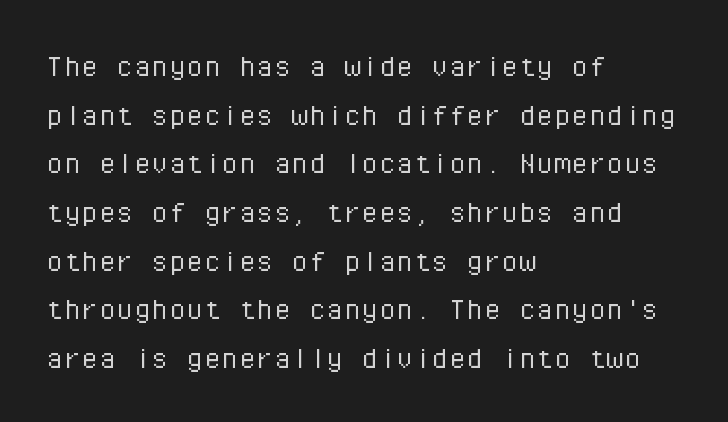
Weight: regular or lighter. Does the type have serifs? No, each stem ends abruptly. Spacing verdict: monospaced, one width for all characters. Short note: letters normally spaced. Nope, not italic — everything's standing straight.
